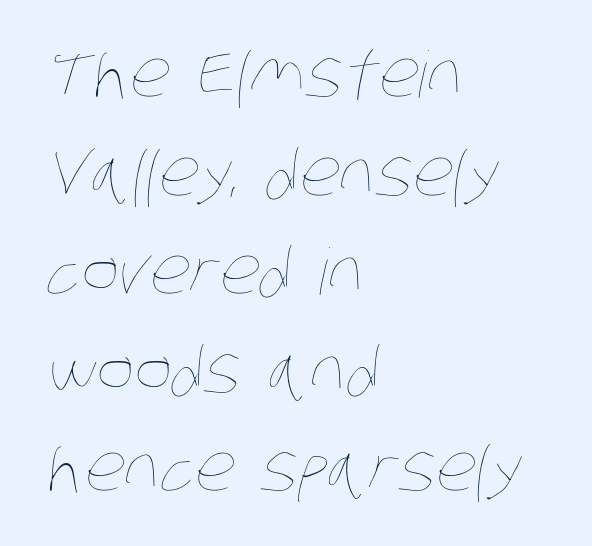
{"bold": "no", "weight": "thin", "width": "condensed", "stroke_contrast": "low", "x_height": "large", "monospaced": "no", "underline": "no", "align": "left", "line_spacing": "normal", "line_spacing_ratio": 1.54, "letter_spacing": "normal", "letter_spacing_em": 0.0, "glyph_px": 64}
